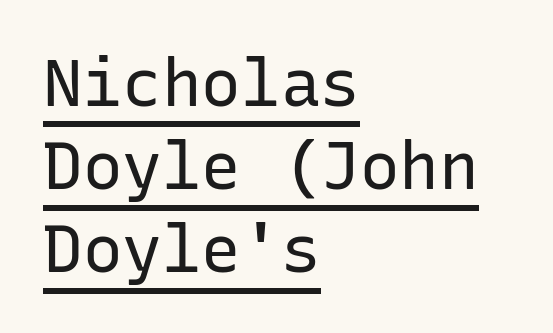
{"serif": "no", "italic": "no", "bold": "no", "weight": "regular", "width": "normal", "stroke_contrast": "low", "x_height": "medium", "monospaced": "yes", "underline": "yes", "align": "left", "line_spacing": "normal", "line_spacing_ratio": 1.26, "letter_spacing": "normal", "letter_spacing_em": 0.0, "glyph_px": 66}
